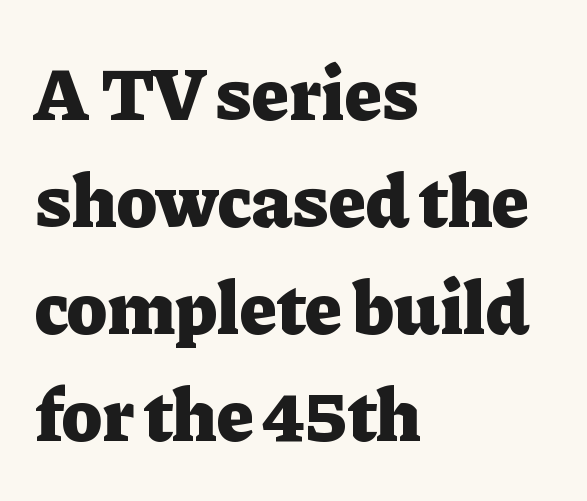
Q: Is the text bold? A: Yes.
Q: Is the text italic (slanted)? A: No, it is upright.
Q: Is the typeface a serif or a sans-serif typeface? A: Serif.
Q: Is the text underlined? A: No.
Q: How is the paragraph aligned? A: Left-aligned.
Q: Is the spacing between letters normal or unusually wide? A: Normal.
Q: Is the spacing between lines tight, normal or loose? A: Normal.
Q: Width (condensed, normal, or wide)? A: Normal.
Q: Stroke contrast? A: Low.
Q: x-height? A: Medium.
Q: Monospaced? A: No.
